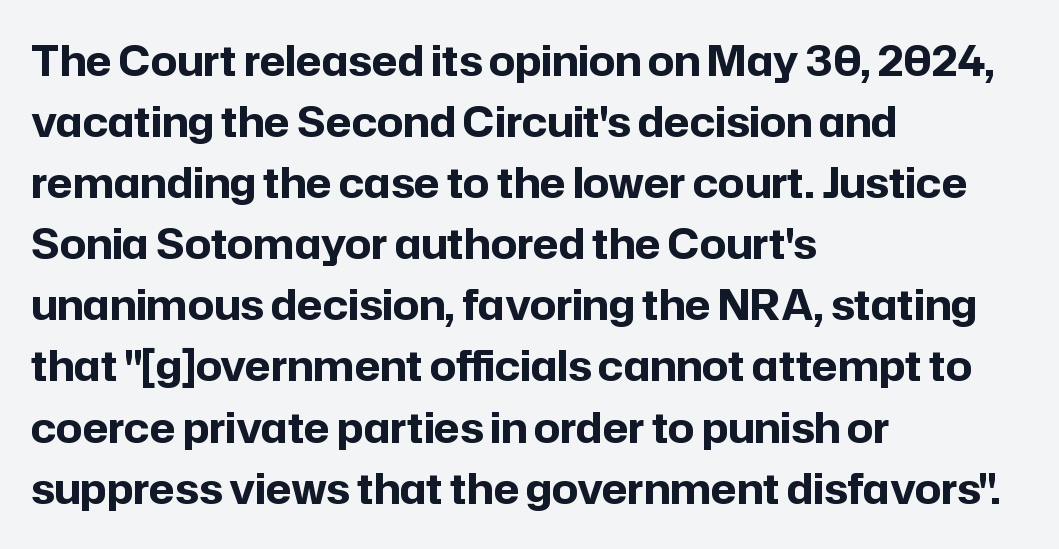
Q: Is the text bold? A: Yes.
Q: Is the text italic (slanted)? A: No, it is upright.
Q: Is the typeface a serif or a sans-serif typeface? A: Sans-serif.
Q: Is the text underlined? A: No.
Q: How is the paragraph aligned? A: Left-aligned.
Q: Is the spacing between letters normal or unusually wide? A: Normal.
Q: Is the spacing between lines tight, normal or loose? A: Normal.
Q: Width (condensed, normal, or wide)? A: Normal.
Q: Stroke contrast? A: Low.
Q: x-height? A: Medium.
Q: Monospaced? A: No.
